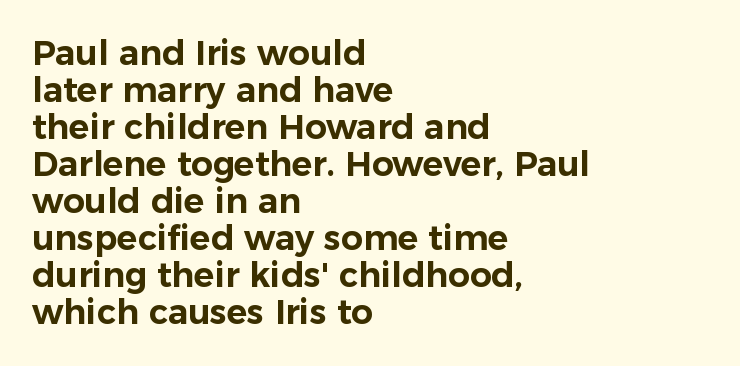
{"serif": "no", "italic": "no", "width": "normal", "stroke_contrast": "low", "x_height": "medium", "monospaced": "no", "underline": "no", "align": "left", "line_spacing": "tight", "line_spacing_ratio": 1.09, "letter_spacing": "normal", "letter_spacing_em": 0.0, "glyph_px": 34}
